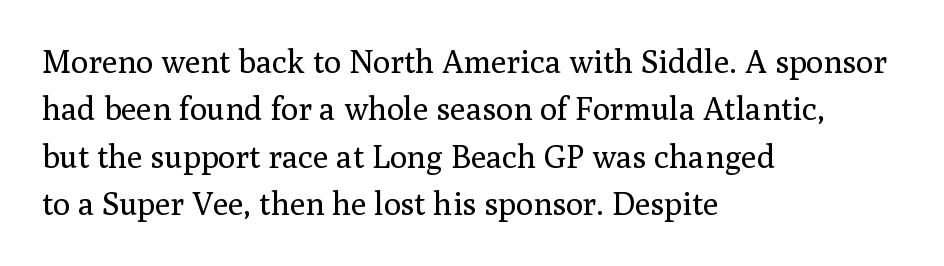
The font sits on the lighter half of the weight spectrum, regular included. Think of a printed novel: that variable character pitch is what you see here. Nothing unusual about the tracking: characters are spaced as the font intends. No italicization has been applied; the sample stays upright. Is the block centered? No — it sits flush against the left margin. Quick note: interline space is typical.
